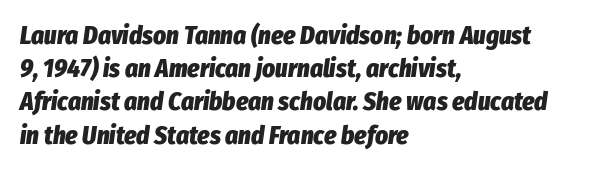
Where is the straight margin? On the left. Summary of weight: heavy, a full bold. Leading: standard. The line texture is even and compact thanks to regular tracking.
